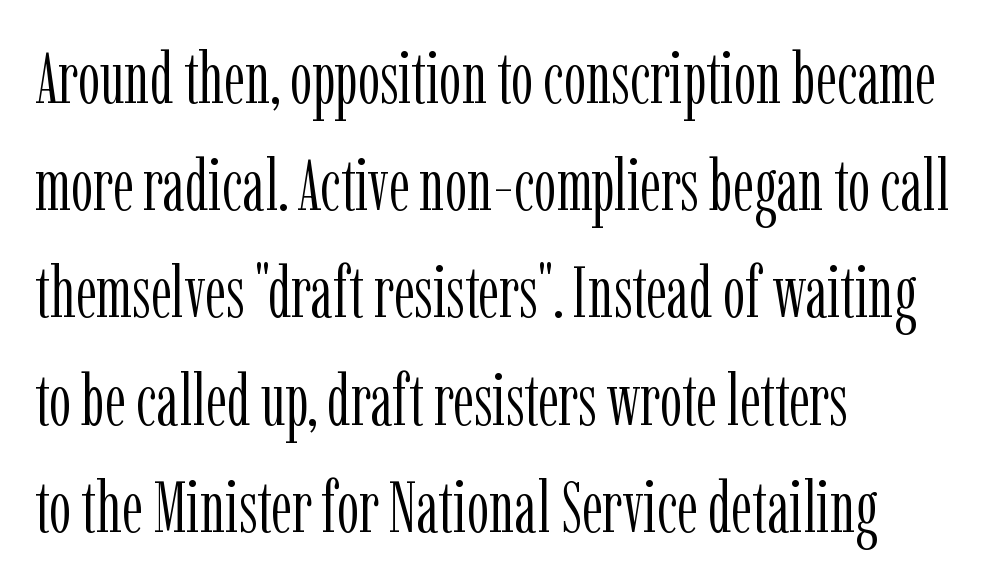
{"serif": "yes", "italic": "no", "bold": "no", "weight": "light", "width": "condensed", "stroke_contrast": "low", "x_height": "medium", "monospaced": "no", "underline": "no", "align": "left", "line_spacing": "normal", "line_spacing_ratio": 1.51, "letter_spacing": "normal", "letter_spacing_em": 0.0, "glyph_px": 71}
